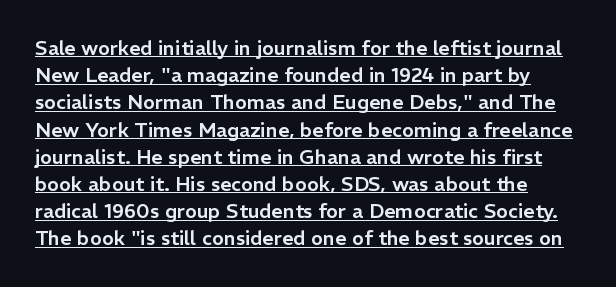
Q: Is the text italic (slanted)? A: No, it is upright.
Q: Is the text underlined? A: Yes.
Q: Is the spacing between letters normal or unusually wide? A: Normal.
Q: Is the spacing between lines tight, normal or loose? A: Normal.
